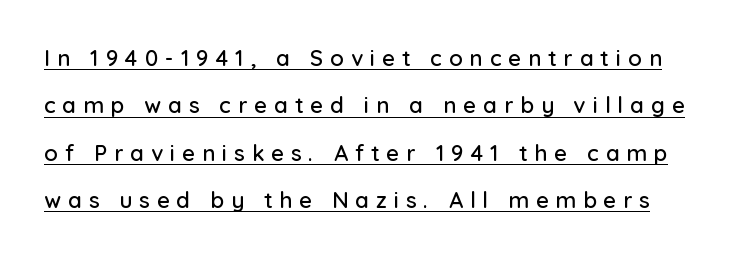
{"italic": "no", "underline": "yes", "line_spacing": "loose", "line_spacing_ratio": 2.15, "letter_spacing": "wide", "letter_spacing_em": 0.32, "glyph_px": 22}
